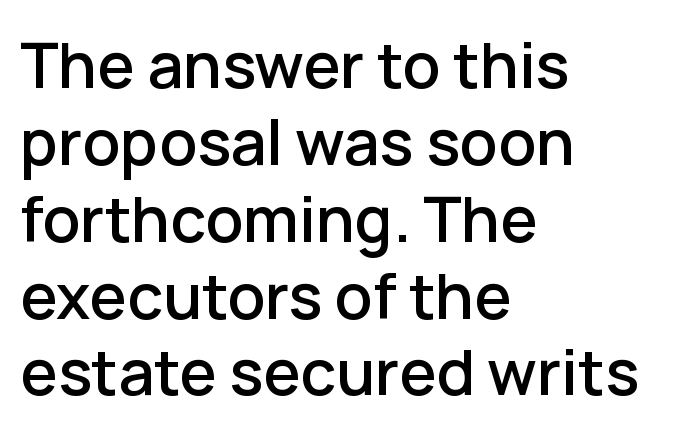
Q: Is the text italic (slanted)? A: No, it is upright.
Q: Is the typeface a serif or a sans-serif typeface? A: Sans-serif.
Q: Is the text underlined? A: No.
Q: How is the paragraph aligned? A: Left-aligned.
Q: Is the spacing between letters normal or unusually wide? A: Normal.
Q: Width (condensed, normal, or wide)? A: Normal.
Q: Stroke contrast? A: Low.
Q: x-height? A: Medium.
Q: Monospaced? A: No.
